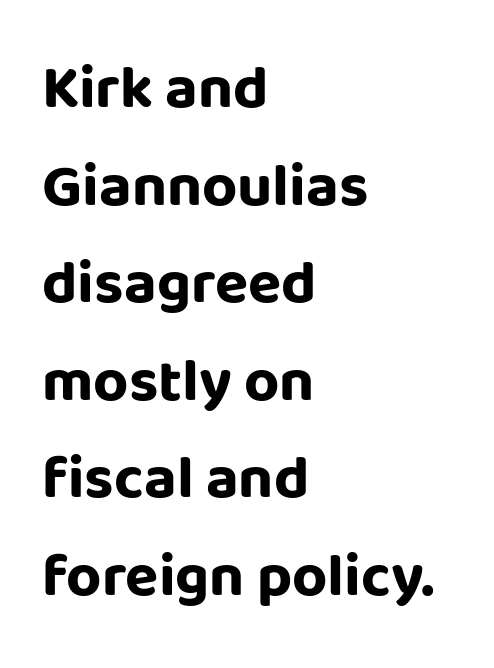
{"serif": "no", "italic": "no", "bold": "yes", "weight": "bold", "width": "normal", "stroke_contrast": "low", "x_height": "large", "monospaced": "no", "underline": "no", "align": "left", "line_spacing": "normal", "line_spacing_ratio": 1.6, "letter_spacing": "normal", "letter_spacing_em": 0.0, "glyph_px": 61}
